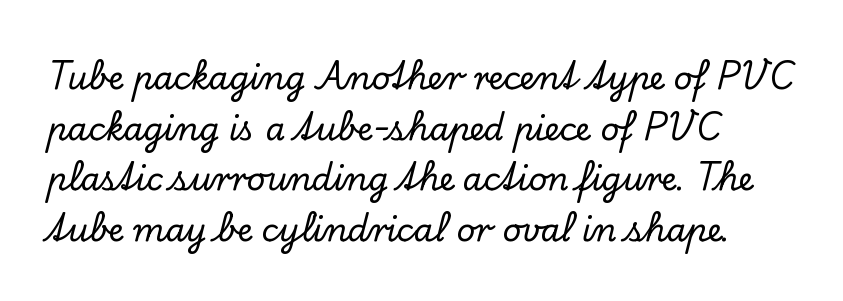
{"serif": "yes", "width": "normal", "stroke_contrast": "low", "x_height": "small", "monospaced": "no", "underline": "no", "align": "left", "line_spacing": "normal", "line_spacing_ratio": 1.58, "letter_spacing": "normal", "letter_spacing_em": 0.0, "glyph_px": 32}
